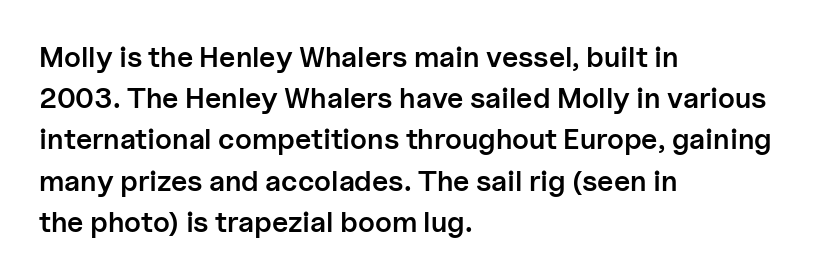
The image shows 29 px semibold sans-serif type, upright; set left-aligned, normal line spacing (1.42x), normal letter spacing, not underlined; low stroke contrast and a medium x-height.
